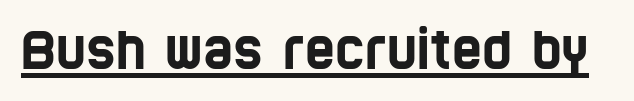
{"serif": "no", "width": "condensed", "stroke_contrast": "low", "x_height": "large", "monospaced": "no", "underline": "yes", "letter_spacing": "normal", "letter_spacing_em": 0.0, "glyph_px": 51}
